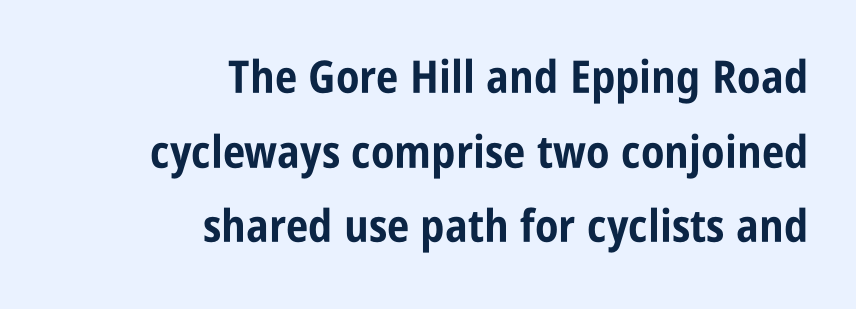
Q: Is the text bold? A: Yes.
Q: Is the text italic (slanted)? A: No, it is upright.
Q: Is the typeface a serif or a sans-serif typeface? A: Sans-serif.
Q: Is the text underlined? A: No.
Q: How is the paragraph aligned? A: Right-aligned.
Q: Is the spacing between letters normal or unusually wide? A: Normal.
Q: Is the spacing between lines tight, normal or loose? A: Normal.
Q: Width (condensed, normal, or wide)? A: Condensed.
Q: Stroke contrast? A: Low.
Q: x-height? A: Large.
Q: Monospaced? A: No.
